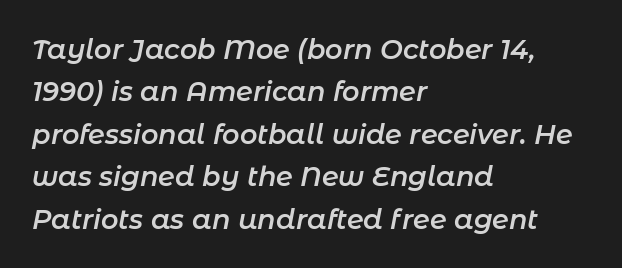
The image shows 27 px text type, italic (leaning right); set left-aligned, normal line spacing (1.57x), normal letter spacing, not underlined.
